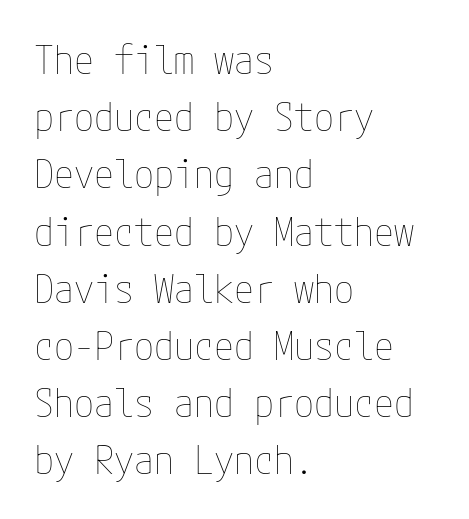
Horizontal alignment here is leftward, the default for most running prose. The type is set solid horizontally, with unmodified tracking. Letters have the restrained weight of plain body copy at most. Italic? Not at all — the glyphs are vertical. The area under the type is left untouched.
